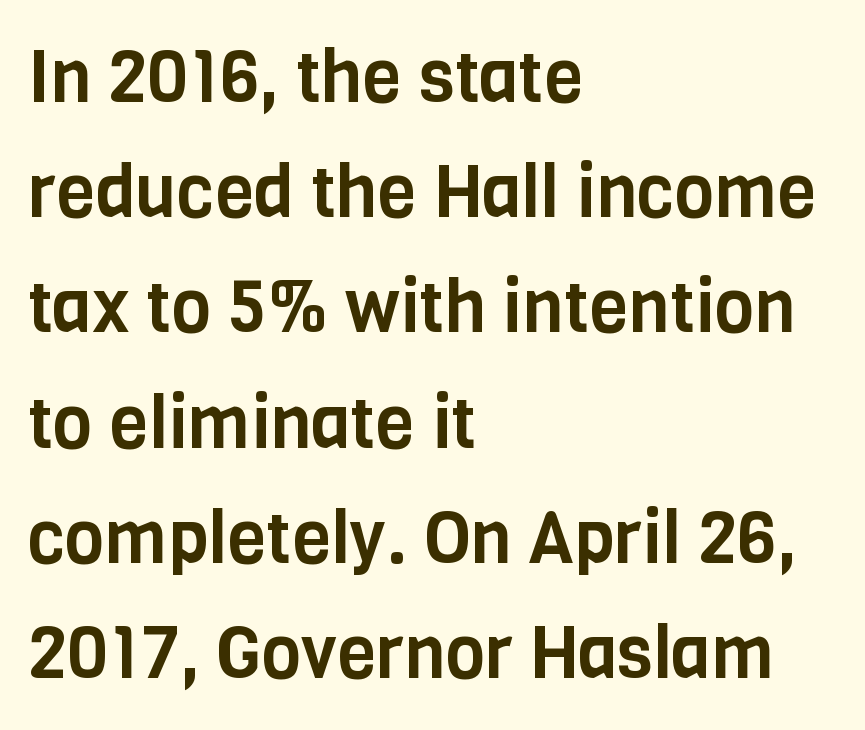
{"serif": "no", "italic": "no", "width": "condensed", "stroke_contrast": "low", "x_height": "large", "monospaced": "no", "underline": "no", "align": "left", "line_spacing": "normal", "line_spacing_ratio": 1.6, "letter_spacing": "normal", "letter_spacing_em": 0.0, "glyph_px": 72}
